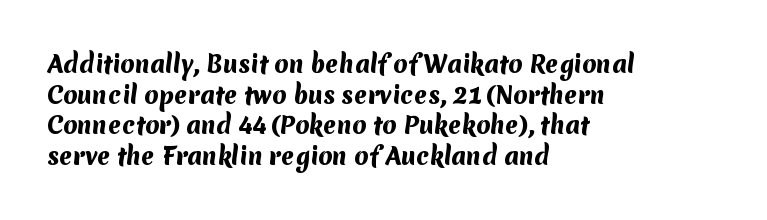
The image shows 23 px bold type; set left-aligned, normal line spacing (1.33x), normal letter spacing, not underlined.
